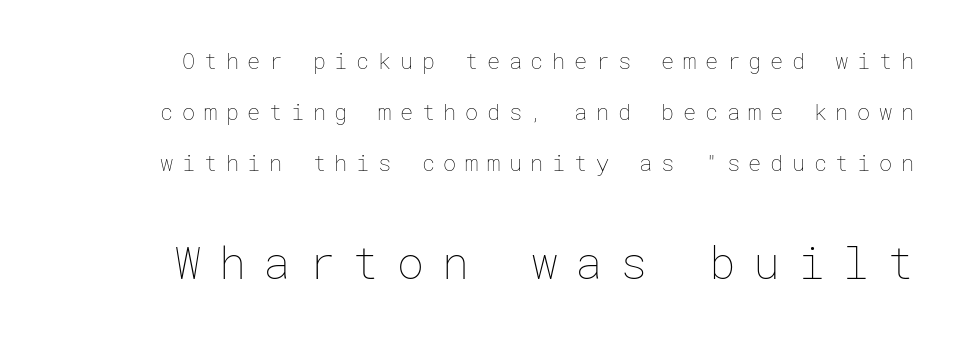
The gaps between neighbouring characters are conspicuously large. In terms of leading, this rendering errs on the spacious side. The type sits square on the baseline with zero lean. Nobody drew a line under any word here.
